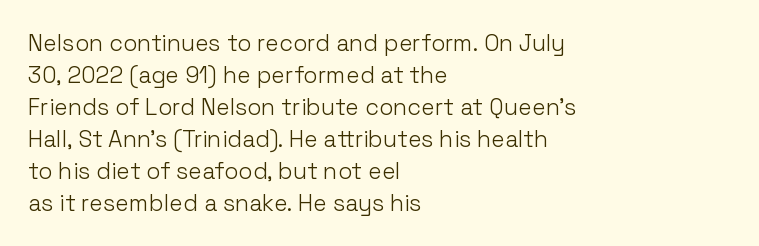
{"italic": "no", "bold": "no", "underline": "no", "align": "left", "line_spacing": "normal", "line_spacing_ratio": 1.39, "letter_spacing": "normal", "letter_spacing_em": 0.0, "glyph_px": 23}
